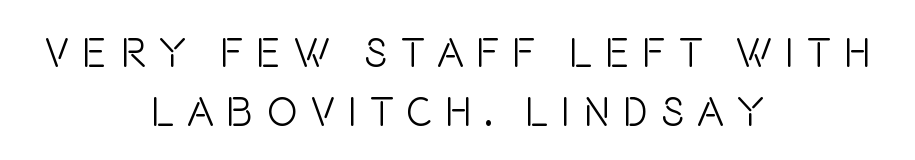
The image shows 41 px light, condensed sans-serif type, upright; set centered, normal line spacing (1.45x), unusually wide letter spacing (+0.31 em), not underlined; low stroke contrast and a large x-height.
